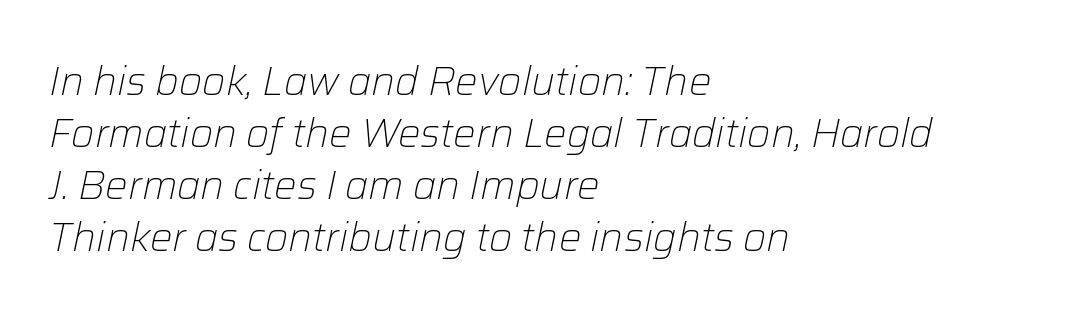
{"italic": "yes", "lean": "right", "slant_degrees": 12, "bold": "no", "weight": "light", "width": "normal", "stroke_contrast": "low", "x_height": "medium", "monospaced": "no", "underline": "no", "align": "left", "line_spacing": "normal", "line_spacing_ratio": 1.3, "letter_spacing": "normal", "letter_spacing_em": 0.0, "glyph_px": 40}
